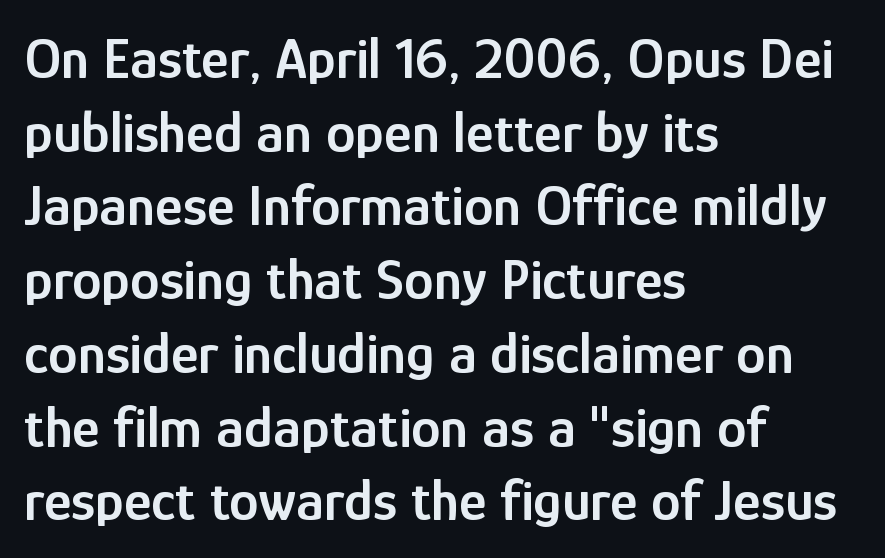
A student would call this left alignment; a typographer would say flush left, rag right. If you measured baseline to baseline, you'd find a middling distance. Look at the tracking — it's just the regular setting, nothing added. Do the letters lean? They stand straight.
